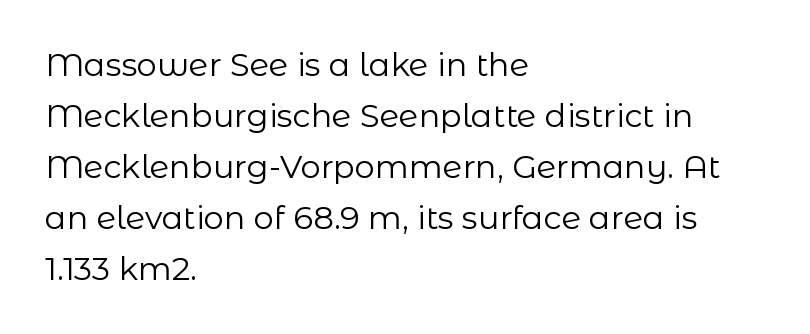
Q: Is the text bold? A: No.
Q: Is the text italic (slanted)? A: No, it is upright.
Q: Is the typeface a serif or a sans-serif typeface? A: Sans-serif.
Q: Is the text underlined? A: No.
Q: How is the paragraph aligned? A: Left-aligned.
Q: Is the spacing between letters normal or unusually wide? A: Normal.
Q: Is the spacing between lines tight, normal or loose? A: Normal.
Q: Width (condensed, normal, or wide)? A: Normal.
Q: Stroke contrast? A: Low.
Q: x-height? A: Medium.
Q: Monospaced? A: No.
